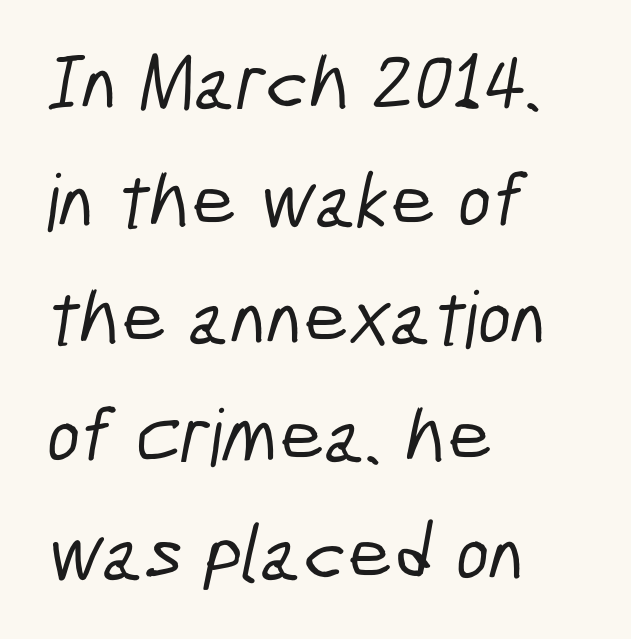
{"serif": "no", "width": "condensed", "stroke_contrast": "low", "x_height": "medium", "monospaced": "no", "underline": "no", "align": "left", "line_spacing": "normal", "line_spacing_ratio": 1.49, "letter_spacing": "normal", "letter_spacing_em": 0.0, "glyph_px": 79}
